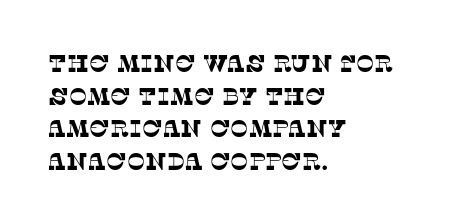
The image shows 24 px text type; set left-aligned, normal line spacing (1.36x), normal letter spacing, not underlined.
